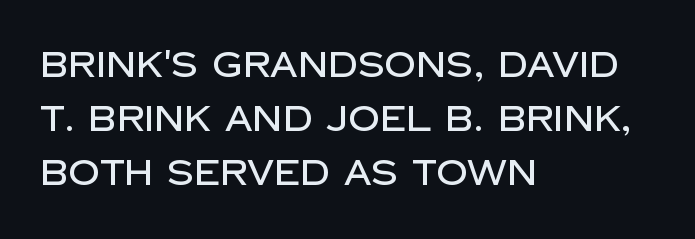
{"serif": "no", "italic": "no", "width": "normal", "stroke_contrast": "low", "x_height": "large", "monospaced": "no", "underline": "no", "align": "left", "line_spacing": "normal", "line_spacing_ratio": 1.55, "letter_spacing": "normal", "letter_spacing_em": 0.0, "glyph_px": 35}
